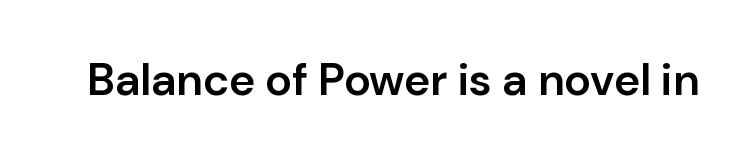
Q: Is the text bold? A: Semi-bold.
Q: Is the text italic (slanted)? A: No, it is upright.
Q: Is the typeface a serif or a sans-serif typeface? A: Sans-serif.
Q: Is the text underlined? A: No.
Q: Is the spacing between letters normal or unusually wide? A: Normal.
Q: Width (condensed, normal, or wide)? A: Normal.
Q: Stroke contrast? A: Low.
Q: x-height? A: Medium.
Q: Monospaced? A: No.
